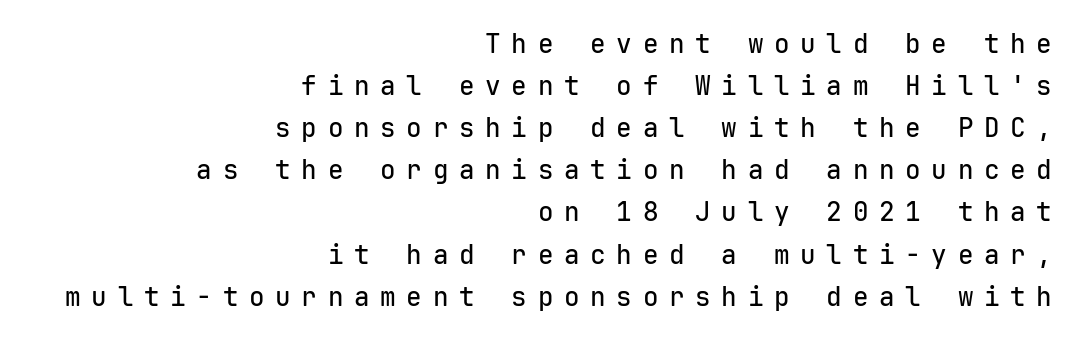
Q: Is the text italic (slanted)? A: No, it is upright.
Q: Is the text underlined? A: No.
Q: How is the paragraph aligned? A: Right-aligned.
Q: Is the spacing between letters normal or unusually wide? A: Unusually wide.
Q: Is the spacing between lines tight, normal or loose? A: Normal.
